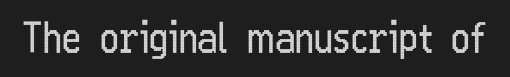
I'd call this a sans setting — the letters go barefoot. Counters stay open thanks to moderate or lighter strokes. Is this a fixed-width face? No — the glyphs have proportional, varying widths. Honestly, there is no underline to notice here at all.
